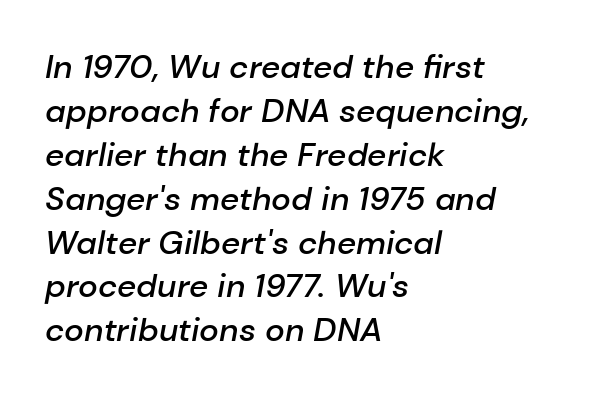
{"italic": "yes", "lean": "right", "slant_degrees": 10, "bold": "semi", "weight": "semibold", "width": "normal", "stroke_contrast": "low", "x_height": "medium", "monospaced": "no", "underline": "no", "align": "left", "line_spacing": "normal", "line_spacing_ratio": 1.33, "letter_spacing": "normal", "letter_spacing_em": 0.0, "glyph_px": 33}
